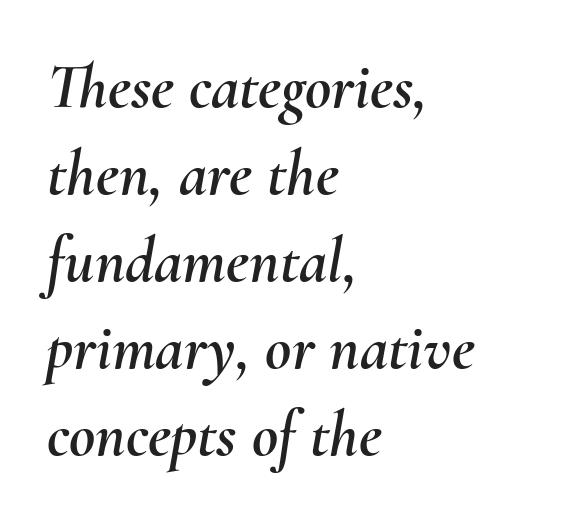
Q: Is the text italic (slanted)? A: Yes, it leans right by about 10 degrees.
Q: Is the text underlined? A: No.
Q: How is the paragraph aligned? A: Left-aligned.
Q: Is the spacing between letters normal or unusually wide? A: Normal.
Q: Is the spacing between lines tight, normal or loose? A: Normal.
Q: Width (condensed, normal, or wide)? A: Normal.
Q: Stroke contrast? A: Medium.
Q: x-height? A: Small.
Q: Monospaced? A: No.
